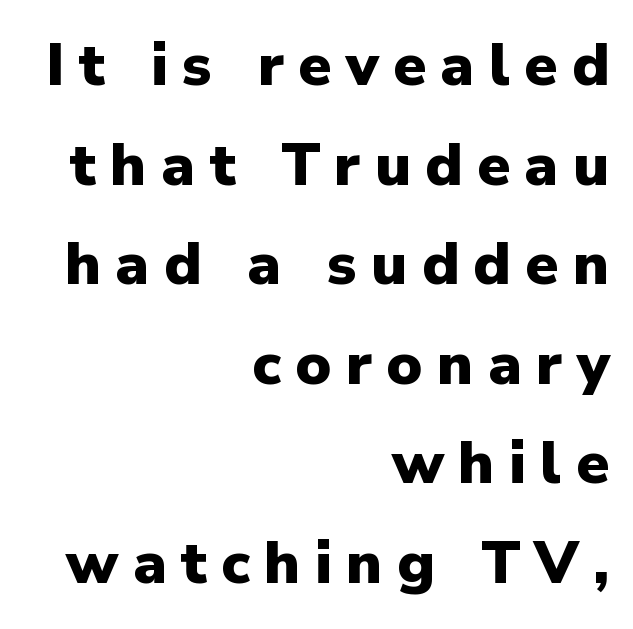
Look at the tracking — it's clearly loosened, letters drifting apart. These lines are rendered in a variable-pitch font. Unlike a traditional serif, this face leaves its strokes unadorned. The rag falls on the left side of this text block.
